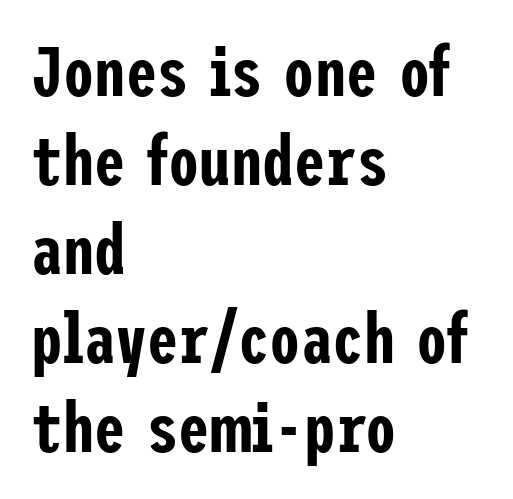
{"serif": "no", "italic": "no", "width": "condensed", "stroke_contrast": "low", "x_height": "medium", "underline": "no", "align": "left", "line_spacing": "normal", "line_spacing_ratio": 1.27, "letter_spacing": "normal", "letter_spacing_em": 0.0, "glyph_px": 70}
